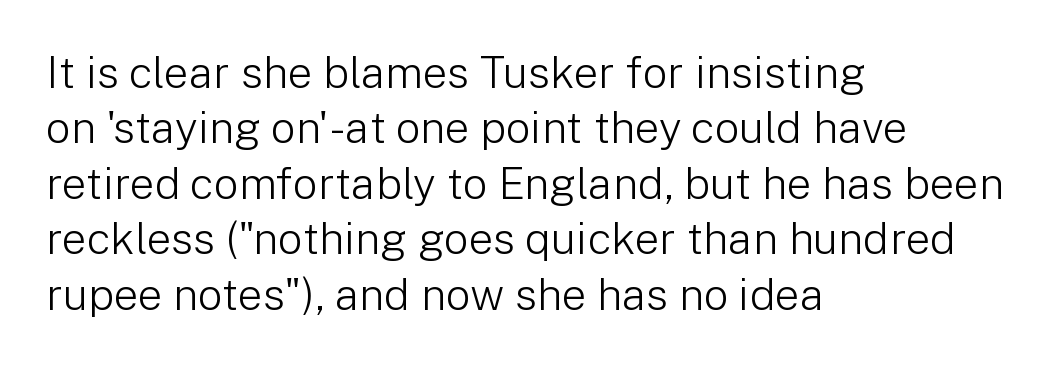
The image shows 44 px light sans-serif type, upright; set left-aligned, normal line spacing (1.26x), normal letter spacing, not underlined; low stroke contrast and a medium x-height.
